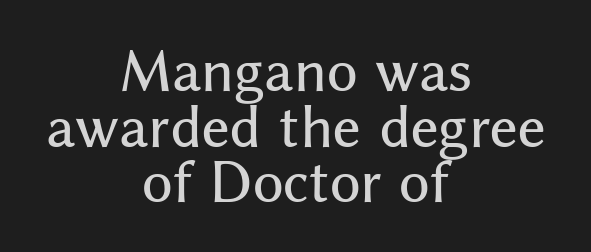
The image shows 53 px sans-serif type, upright; set centered, tight line spacing (1.05x), normal letter spacing, not underlined; medium stroke contrast and a medium x-height.
